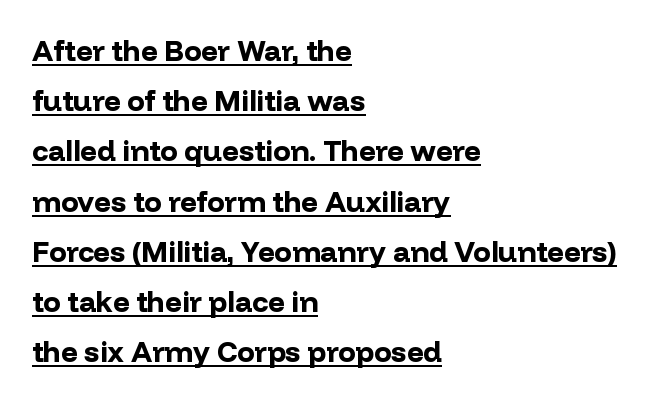
These lines are composed in type without serifs. Notice how a bar underscores the lettering throughout. Layout note: lines flush left. You could call the tracking neutral — neither tight nor loose.
